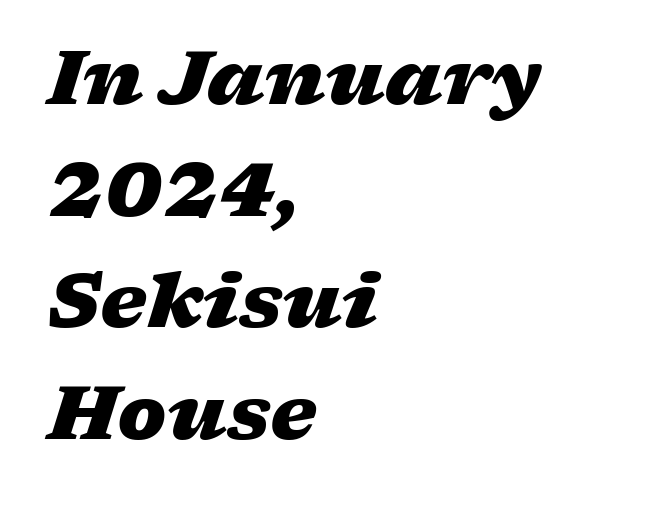
Looking at the ascenders, they clearly lean. Line beginnings align vertically; line endings do not. Students, this is bold: see how much ink each stroke carries. Beneath every word, the page is bare. In terms of letterspacing, this is plain default setting. Honestly, the row spacing looks completely unremarkable.
